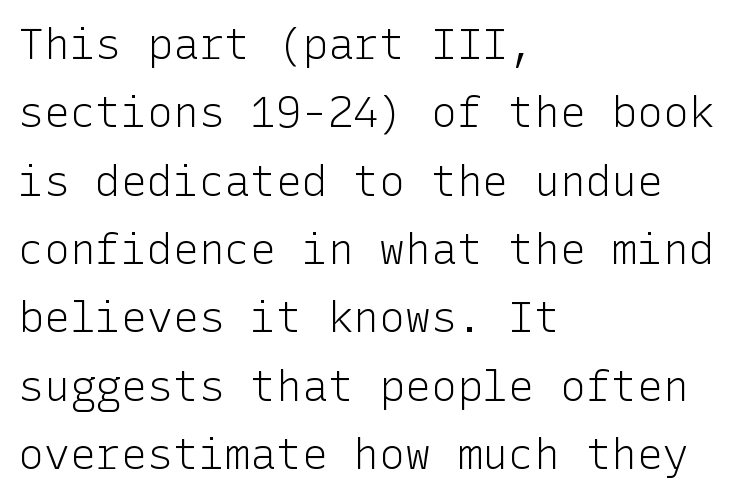
Posture: vertical. Classification — sans serif. Horizontal alignment here is leftward, the default for most running prose. Think standard paragraph weight, or any step lighter than that.
